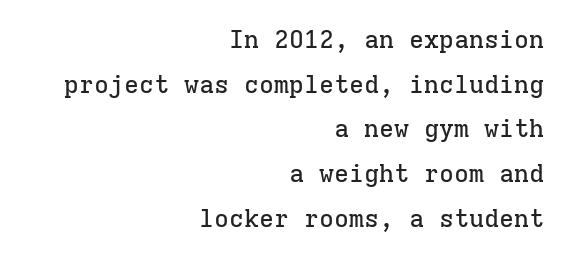
The specimen omits any rule beneath the text block's lines. A flush-right, rag-left setting is used for this passage. Tall strokes in this sample are plumb rather than angled. In terms of letterspacing, this is plain default setting.
